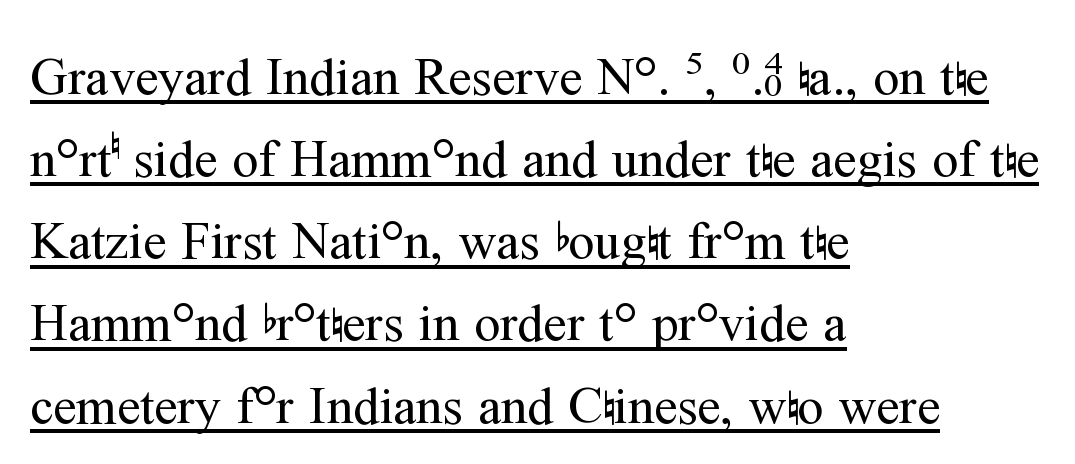
{"serif": "yes", "italic": "no", "bold": "no", "weight": "regular", "width": "normal", "stroke_contrast": "medium", "x_height": "medium", "monospaced": "no", "underline": "yes", "align": "left", "line_spacing": "normal", "line_spacing_ratio": 1.58, "letter_spacing": "normal", "letter_spacing_em": 0.0, "glyph_px": 52}
